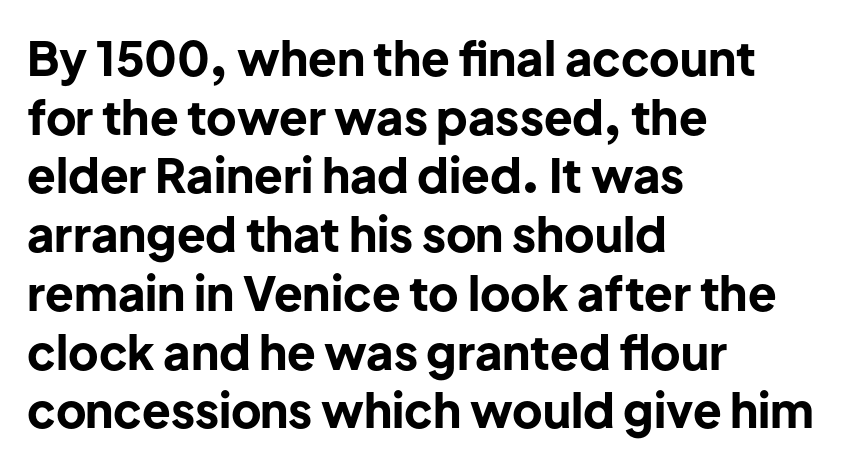
This sample has the flowing, uneven cadence of proportional lettering. Has an underline been added? It has not. This sample uses a sans-serif face. Students, this is bold: see how much ink each stroke carries.
